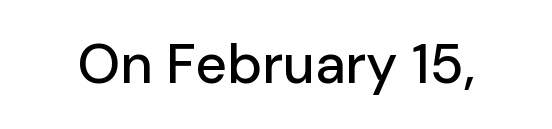
Is this a fixed-width face? No — the glyphs have proportional, varying widths. Font category for this specimen: sans-serif. Descenders are the only things crossing below the line. Ordinary non-slanted type is in use.
